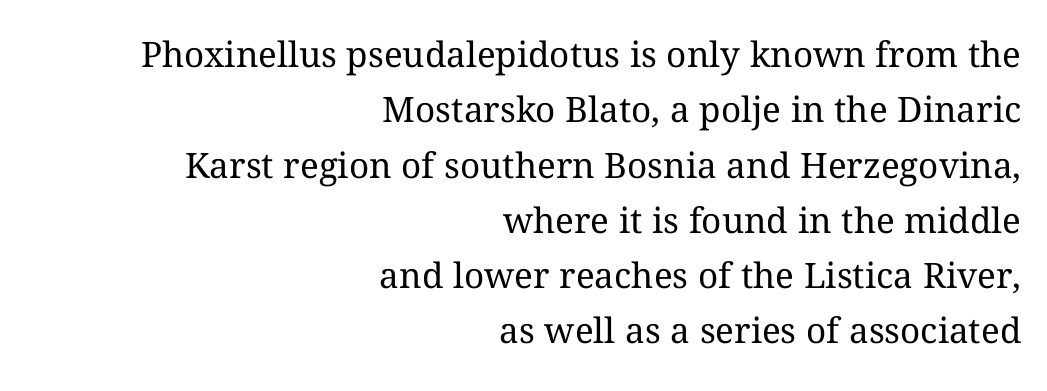
Q: Is the text bold? A: No.
Q: Is the text italic (slanted)? A: No, it is upright.
Q: Is the text underlined? A: No.
Q: How is the paragraph aligned? A: Right-aligned.
Q: Is the spacing between letters normal or unusually wide? A: Normal.
Q: Is the spacing between lines tight, normal or loose? A: Normal.
Q: Width (condensed, normal, or wide)? A: Normal.
Q: Stroke contrast? A: Medium.
Q: x-height? A: Medium.
Q: Monospaced? A: No.
